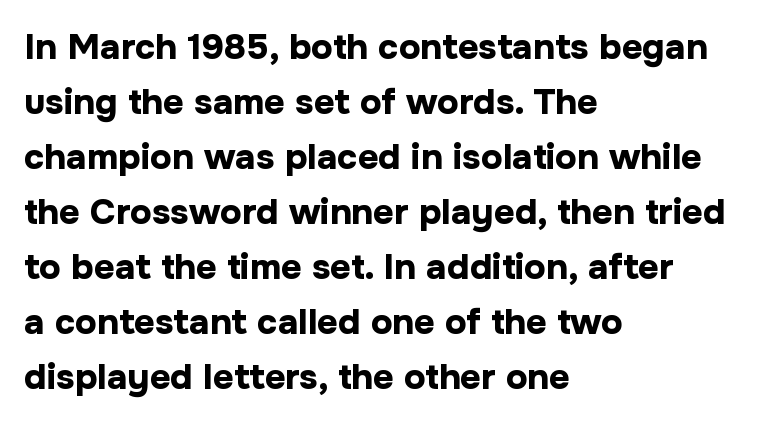
The image shows 36 px bold sans-serif type, upright; set left-aligned, normal line spacing (1.53x), normal letter spacing, not underlined; low stroke contrast and a medium x-height.
